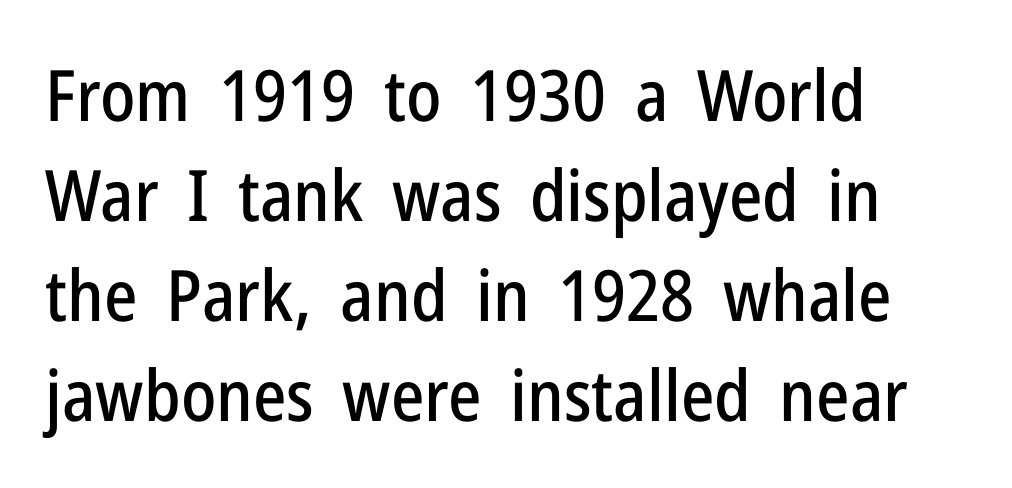
Q: Is the text italic (slanted)? A: No, it is upright.
Q: Is the typeface a serif or a sans-serif typeface? A: Sans-serif.
Q: Is the text underlined? A: No.
Q: How is the paragraph aligned? A: Left-aligned.
Q: Is the spacing between letters normal or unusually wide? A: Normal.
Q: Is the spacing between lines tight, normal or loose? A: Normal.
Q: Width (condensed, normal, or wide)? A: Condensed.
Q: Stroke contrast? A: Low.
Q: x-height? A: Medium.
Q: Monospaced? A: No.
